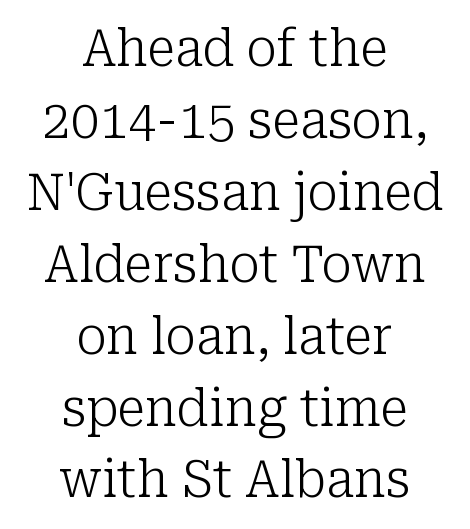
{"serif": "yes", "italic": "no", "bold": "no", "weight": "light", "width": "normal", "stroke_contrast": "low", "x_height": "medium", "monospaced": "no", "underline": "no", "align": "center", "line_spacing": "normal", "line_spacing_ratio": 1.41, "letter_spacing": "normal", "letter_spacing_em": 0.0, "glyph_px": 51}
